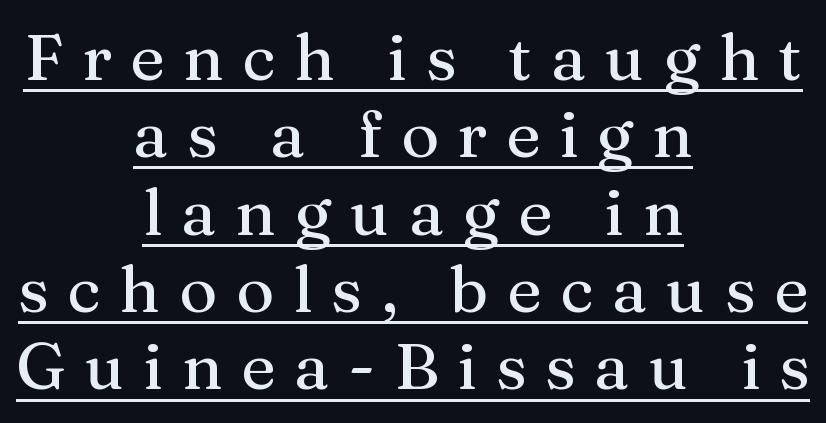
{"serif": "yes", "italic": "no", "width": "normal", "stroke_contrast": "medium", "x_height": "medium", "monospaced": "no", "underline": "yes", "align": "center", "line_spacing_ratio": 1.19, "letter_spacing": "wide", "letter_spacing_em": 0.29, "glyph_px": 65}
